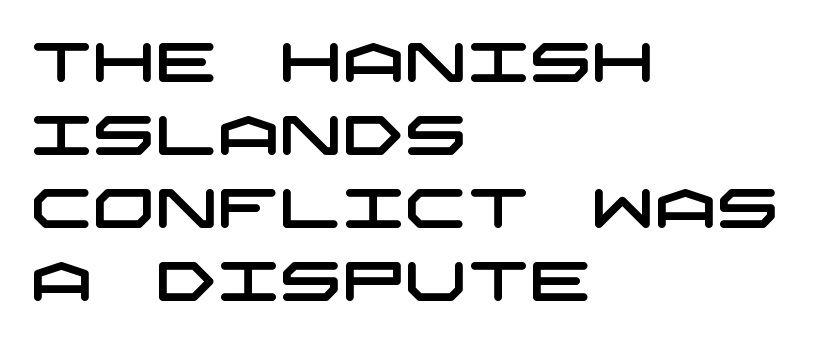
The characters display no serif detailing; their extremities are plain. The letters sit at their default tracking, neither squeezed nor spread. The block of text has a typical density, with ordinary space between rows. The passage is arranged the way most books set body copy — flush left. The zone under the glyphs is completely vacant.
